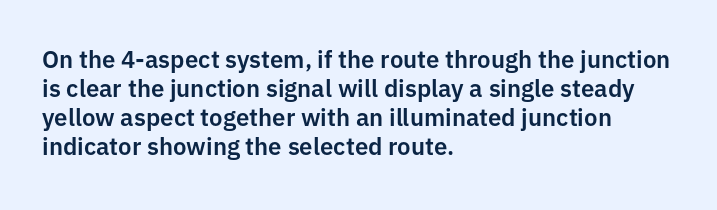
The area under the type is left untouched. Is the block centered? No — it sits flush against the left margin. Default kerning and tracking; the words read as compact shapes. Is there any slant? The stems are plumb.
